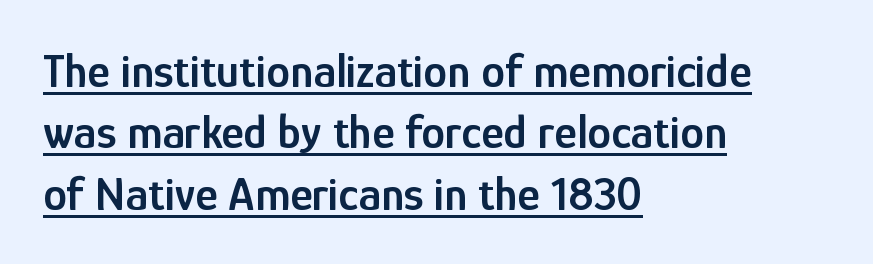
Q: Is the text bold? A: Semi-bold.
Q: Is the text italic (slanted)? A: No, it is upright.
Q: Is the typeface a serif or a sans-serif typeface? A: Sans-serif.
Q: Is the text underlined? A: Yes.
Q: How is the paragraph aligned? A: Left-aligned.
Q: Is the spacing between letters normal or unusually wide? A: Normal.
Q: Is the spacing between lines tight, normal or loose? A: Normal.
Q: Width (condensed, normal, or wide)? A: Condensed.
Q: Stroke contrast? A: Low.
Q: x-height? A: Medium.
Q: Monospaced? A: No.
